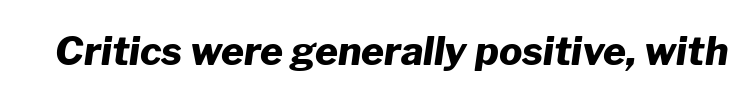
The passage shown is emphatically bold. Short note: letters normally spaced. Is the type slanted? Yes — the strokes lean at a clear angle. Each letter keeps its own natural width here, so spacing adapts to shape. Beneath every word, the page is bare.
